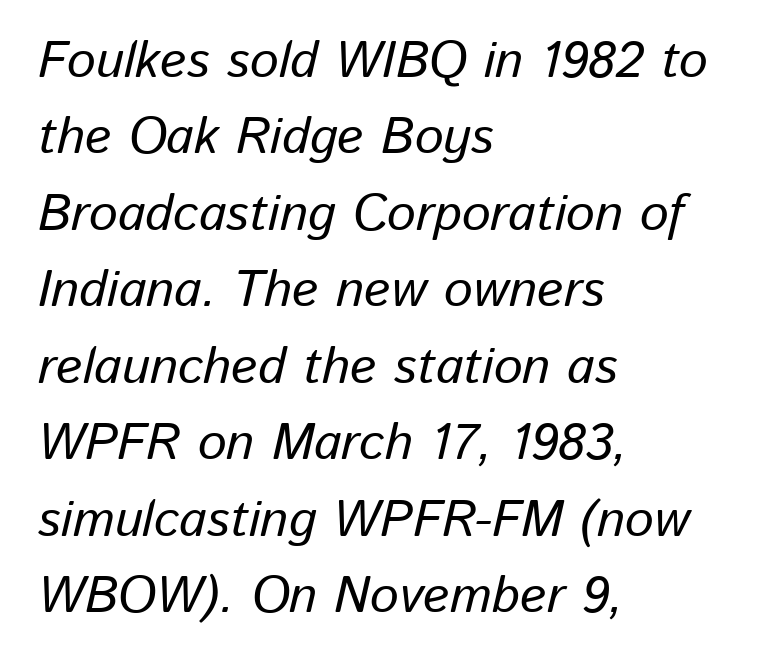
In CSS terms this would be text-align: left. The glyphs are unaccompanied by any horizontal stroke below them. Designer's note — italics engaged. A typesetter would call this zero additional tracking. A typesetter would call this proportional, since set widths differ per character. Line spacing here is normal.
